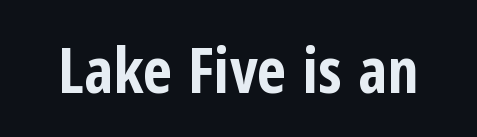
Q: Is the text bold? A: Yes.
Q: Is the text italic (slanted)? A: No, it is upright.
Q: Is the typeface a serif or a sans-serif typeface? A: Sans-serif.
Q: Is the text underlined? A: No.
Q: Is the spacing between letters normal or unusually wide? A: Normal.
Q: Width (condensed, normal, or wide)? A: Condensed.
Q: Stroke contrast? A: Low.
Q: x-height? A: Medium.
Q: Monospaced? A: No.
